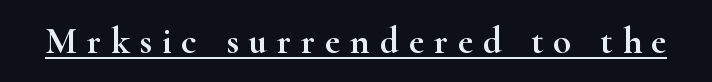
A typesetter would call this proportional, since set widths differ per character. A continuous stroke trails under the words, as in a hyperlink. Inter-character spacing is expanded well beyond the font's built-in metrics. The font family rendered here belongs to the serif group. Ordinary non-slanted type is in use.
